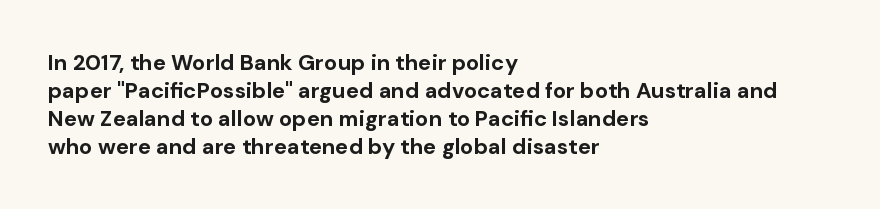
The axis of the letterforms is exactly vertical. Leftover space on each line is placed entirely after the last word. Each row of text sits above clean, open space. Students, note that the glyphs here touch the page at normal intervals.
